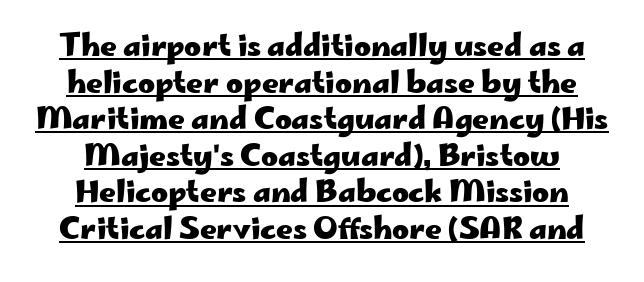
The image shows 29 px heavy, wide sans-serif type, upright; set centered, normal line spacing (1.26x), normal letter spacing, underlined; low stroke contrast and a small x-height.
